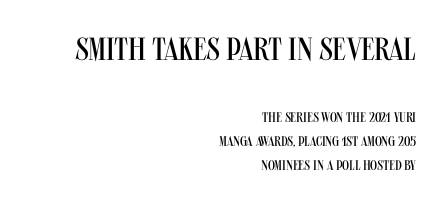
{"serif": "no", "italic": "no", "bold": "no", "weight": "regular", "width": "condensed", "stroke_contrast": "medium", "x_height": "large", "monospaced": "no", "underline": "no", "align": "right", "line_spacing": "normal", "line_spacing_ratio": 1.7, "letter_spacing": "normal", "letter_spacing_em": 0.0, "larger_block": "first", "size_ratio": 2.29, "glyph_px": 32}
